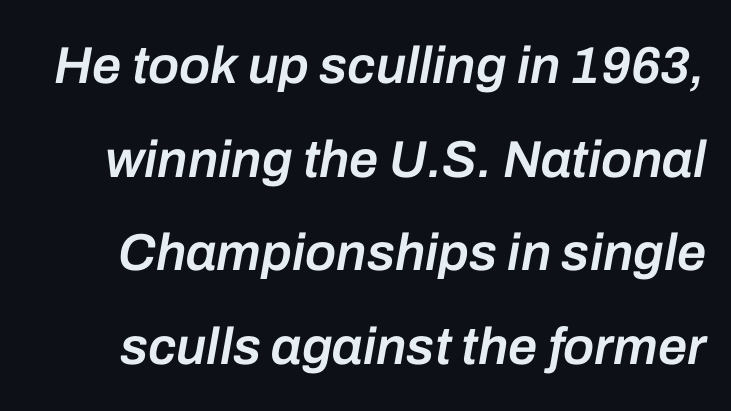
Q: Is the text bold? A: Semi-bold.
Q: Is the text italic (slanted)? A: Yes, it leans right by about 10 degrees.
Q: Is the text underlined? A: No.
Q: Is the spacing between letters normal or unusually wide? A: Normal.
Q: Width (condensed, normal, or wide)? A: Normal.
Q: Stroke contrast? A: Low.
Q: x-height? A: Medium.
Q: Monospaced? A: No.
